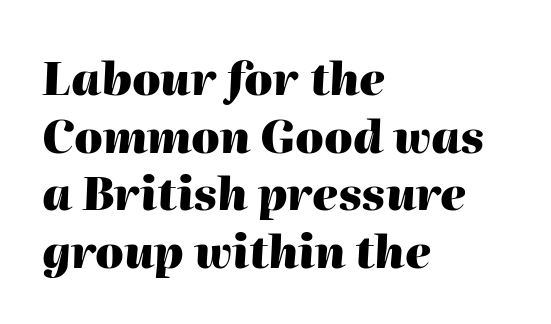
{"italic": "yes", "lean": "right", "slant_degrees": 2, "bold": "yes", "weight": "heavy", "width": "normal", "stroke_contrast": "high", "x_height": "medium", "monospaced": "no", "underline": "no", "align": "left", "line_spacing": "normal", "line_spacing_ratio": 1.28, "letter_spacing": "normal", "letter_spacing_em": 0.0, "glyph_px": 45}
